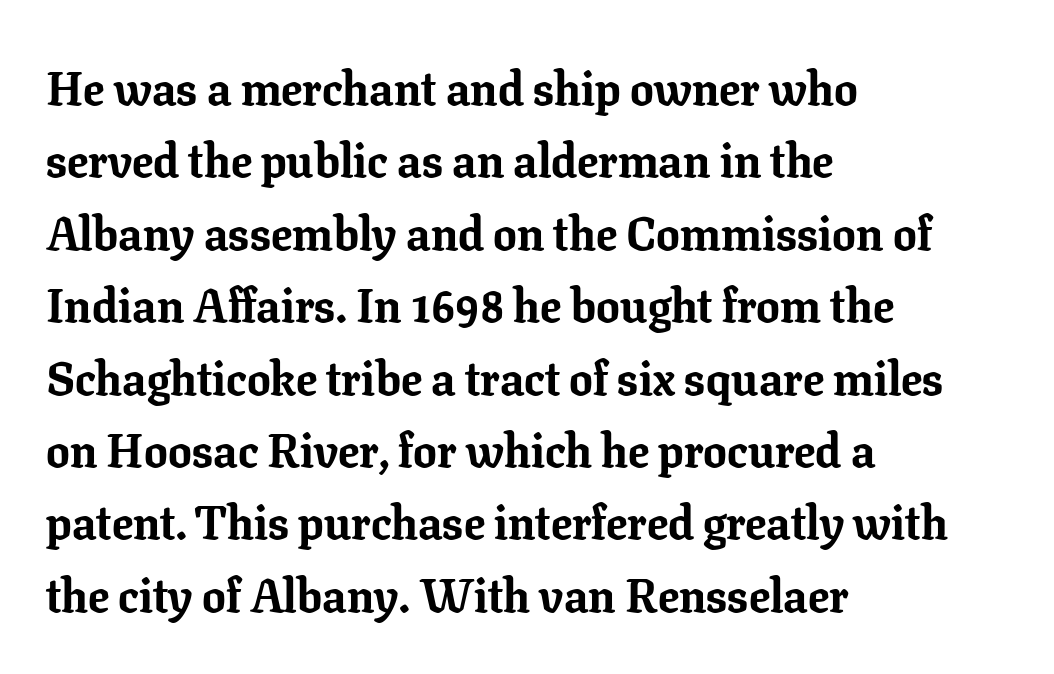
The image shows 47 px bold serif type, upright; set left-aligned, normal line spacing (1.54x), normal letter spacing, not underlined; low stroke contrast and a medium x-height.
